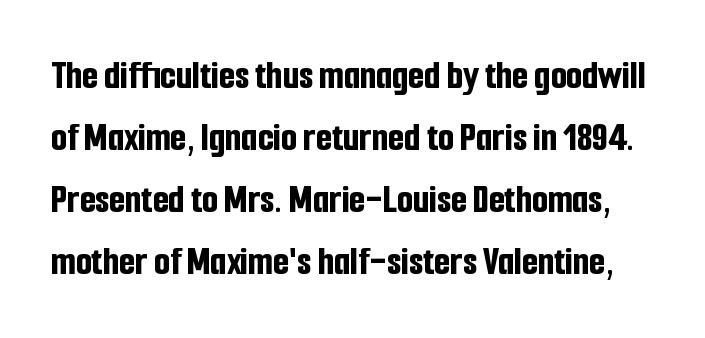
{"serif": "no", "italic": "no", "bold": "yes", "weight": "bold", "width": "condensed", "stroke_contrast": "low", "x_height": "medium", "monospaced": "no", "underline": "no", "line_spacing": "normal", "line_spacing_ratio": 1.51, "letter_spacing": "normal", "letter_spacing_em": 0.0, "glyph_px": 41}
